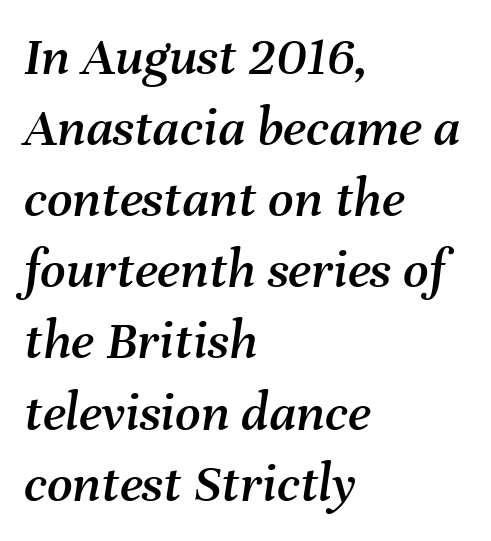
Q: Is the text italic (slanted)? A: Yes, it leans right by about 8 degrees.
Q: Is the text underlined? A: No.
Q: How is the paragraph aligned? A: Left-aligned.
Q: Is the spacing between letters normal or unusually wide? A: Normal.
Q: Is the spacing between lines tight, normal or loose? A: Normal.
Q: Width (condensed, normal, or wide)? A: Normal.
Q: Stroke contrast? A: Medium.
Q: x-height? A: Medium.
Q: Monospaced? A: No.
